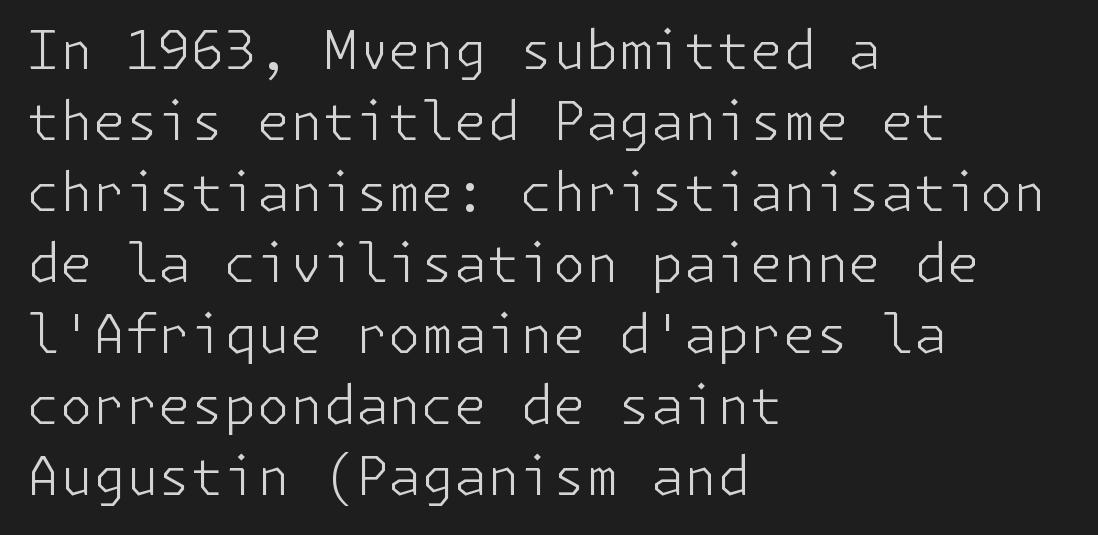
The image shows 53 px light sans-serif type, upright; set left-aligned, normal line spacing (1.34x), normal letter spacing, not underlined; low stroke contrast and a medium x-height.
